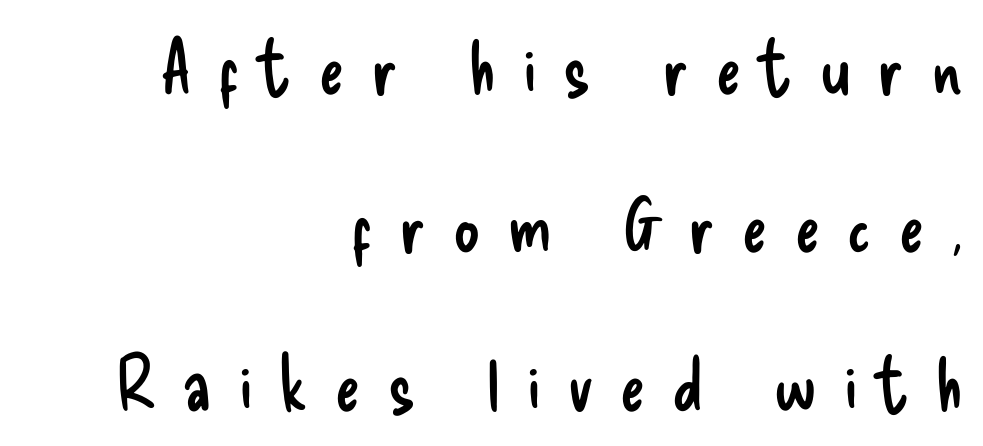
Q: Is the text bold? A: No.
Q: Is the text italic (slanted)? A: No, it is upright.
Q: Is the typeface a serif or a sans-serif typeface? A: Sans-serif.
Q: Is the text underlined? A: No.
Q: How is the paragraph aligned? A: Right-aligned.
Q: Is the spacing between letters normal or unusually wide? A: Unusually wide.
Q: Is the spacing between lines tight, normal or loose? A: Loose.
Q: Width (condensed, normal, or wide)? A: Condensed.
Q: Stroke contrast? A: Low.
Q: x-height? A: Small.
Q: Monospaced? A: No.
